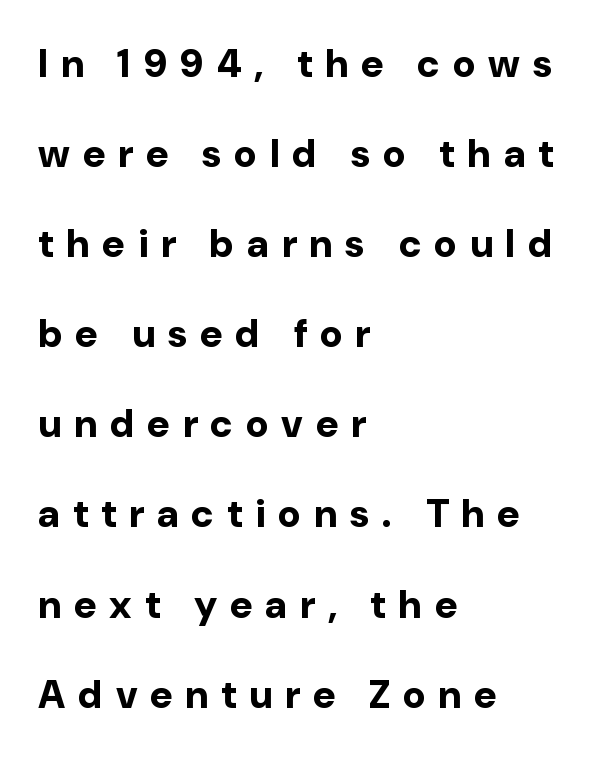
The image shows 39 px bold sans-serif type, upright; set left-aligned, loose line spacing (2.31x), unusually wide letter spacing (+0.33 em), not underlined; low stroke contrast and a medium x-height.
